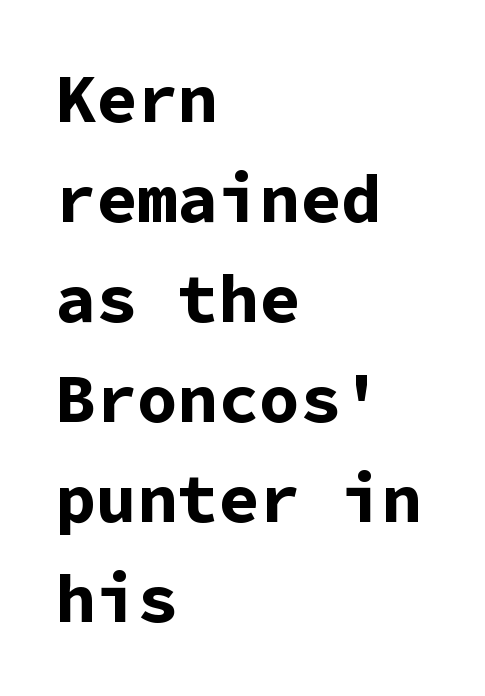
The line texture is even and compact thanks to regular tracking. Looks like terminal output: every glyph gets an equal slot. In terms of letterform style, serifs are entirely absent. Emphasis by weight is at full strength: bold. Which margin do the lines hug? The left one — the right edge is uneven.
